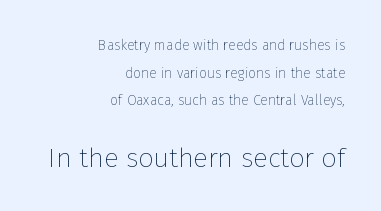
The image shows 27 px text type, upright; set right-aligned, loose line spacing (1.98x), normal letter spacing, not underlined; the second (bottom) block is 1.93x larger.
